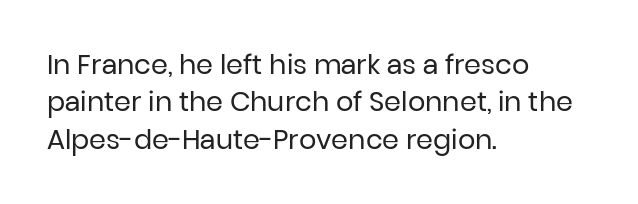
The image shows 27 px text type, upright; set left-aligned, normal line spacing (1.38x), normal letter spacing, not underlined.
